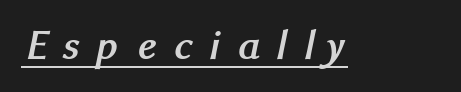
The image shows 42 px semibold sans-serif type; set unusually wide letter spacing (+0.4 em), underlined; medium stroke contrast and a medium x-height.
